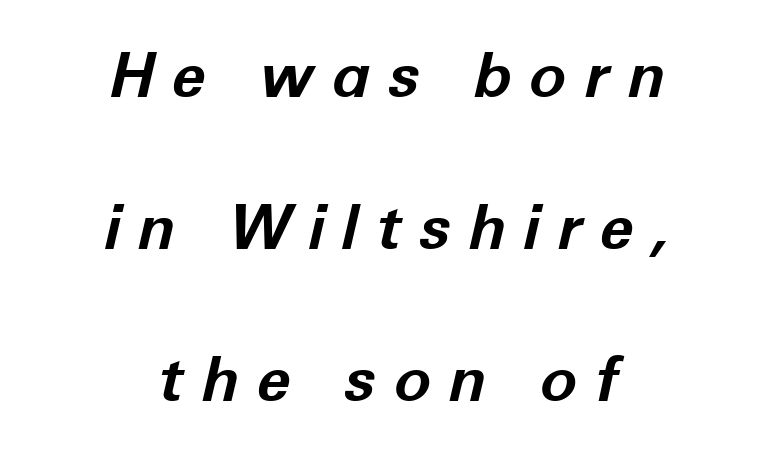
The image shows 62 px bold type, italic (leaning right); set centered, loose line spacing (2.45x), unusually wide letter spacing (+0.28 em), not underlined; low stroke contrast and a medium x-height.
